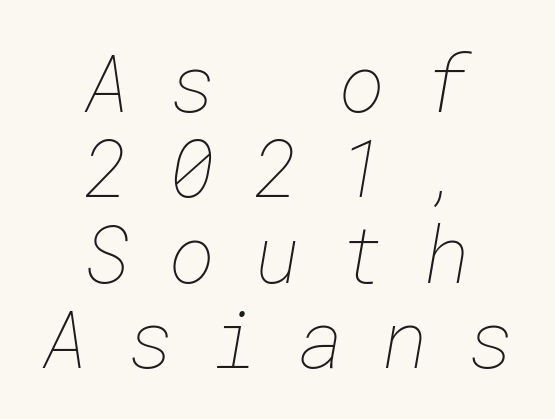
{"bold": "no", "weight": "thin", "width": "normal", "stroke_contrast": "low", "x_height": "medium", "underline": "no", "align": "center", "line_spacing": "tight", "line_spacing_ratio": 1.08, "letter_spacing": "wide", "letter_spacing_em": 0.49, "glyph_px": 79}
